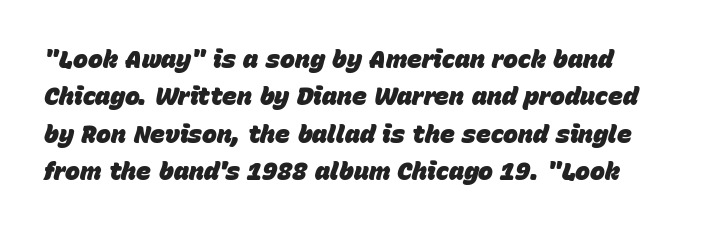
When letters slant like this, we call the style italic. The block of text has a typical density, with ordinary space between rows. Any mark beneath the type? The region is blank. Is the letter spacing exaggerated? No — it looks like the ordinary default. Is the type bold? Yes — the strokes are clearly thick and heavy.
